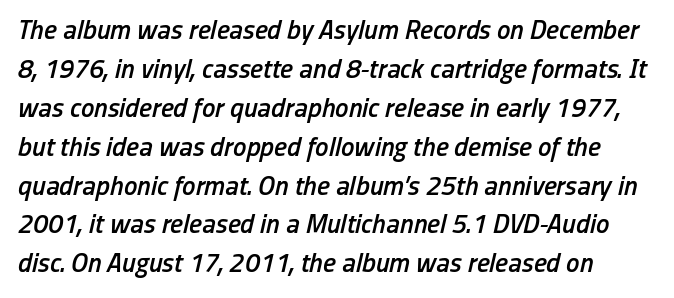
Caption: standard tracking, unaltered. Just letters on the line, the space beneath them empty. The characters look somewhat weighty, a semibold short of true bold. Regarding leading, the lines here are spaced in the standard way.
